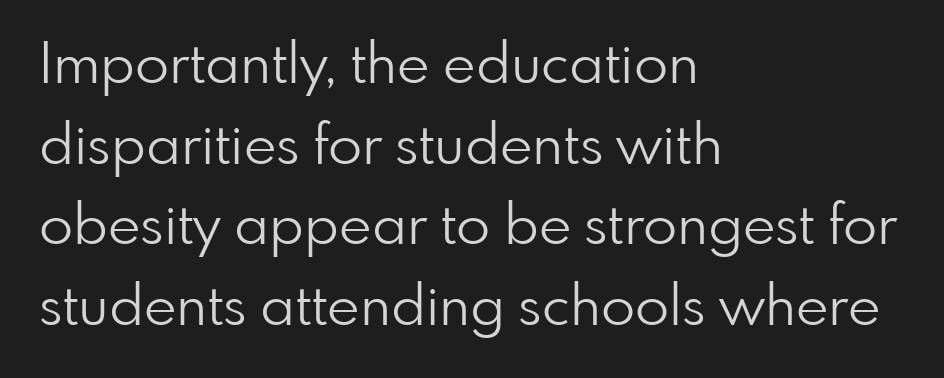
{"serif": "no", "italic": "no", "bold": "no", "weight": "light", "width": "normal", "stroke_contrast": "low", "x_height": "small", "monospaced": "no", "underline": "no", "align": "left", "line_spacing": "normal", "line_spacing_ratio": 1.44, "letter_spacing": "normal", "letter_spacing_em": 0.0, "glyph_px": 56}
